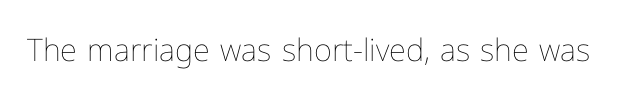
Tall strokes in this sample are plumb rather than angled. Plain, unruled lines of type. No chunkiness to these letters — they're not bold. Looks like regular typesetting: each glyph gets only the width it needs.
